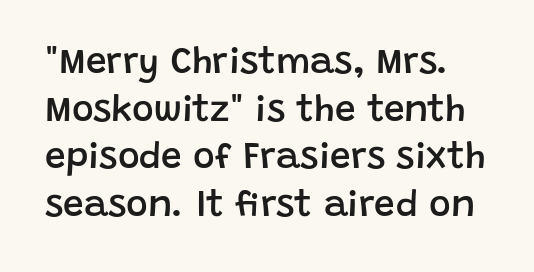
This block has exactly the height ordinary leading produces. Set as a demibold, roughly 600 on the weight scale. Is this a fixed-width face? No — the glyphs have proportional, varying widths. The lettering stays uniformly vertical, giving the passage a roman look. Check under the words: just untouched page.
